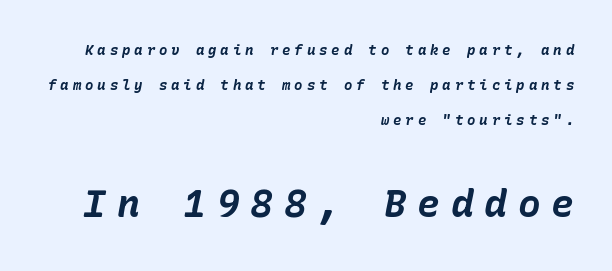
Q: Is the text bold? A: Yes.
Q: Is the text italic (slanted)? A: Yes, it leans right by about 10 degrees.
Q: Is the text underlined? A: No.
Q: How is the paragraph aligned? A: Right-aligned.
Q: Is the spacing between letters normal or unusually wide? A: Unusually wide.
Q: Is the spacing between lines tight, normal or loose? A: Loose.
Q: Which block of text is set in a larger size, the first (top) or the second (bottom)? A: The second (bottom) one.
Q: Width (condensed, normal, or wide)? A: Normal.
Q: Stroke contrast? A: Low.
Q: x-height? A: Medium.
